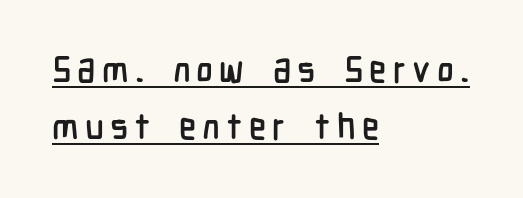
The image shows 36 px condensed sans-serif type, upright; set left-aligned, normal line spacing (1.57x), underlined; low stroke contrast and a medium x-height.
